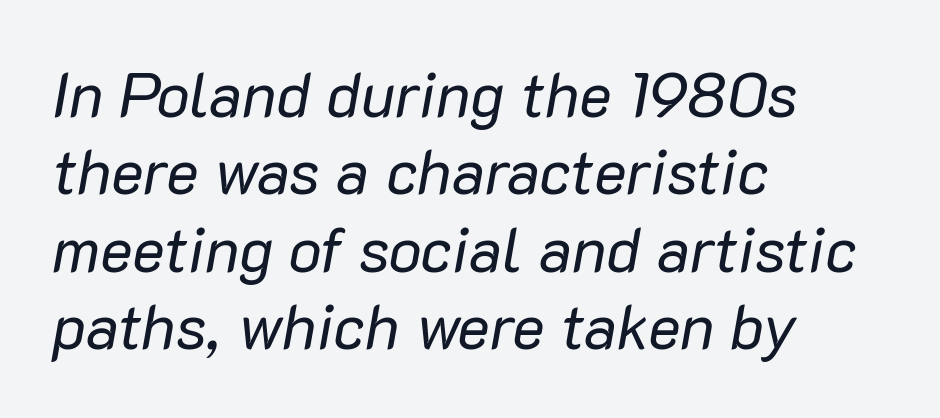
{"italic": "yes", "lean": "right", "slant_degrees": 10, "bold": "no", "weight": "regular", "width": "normal", "stroke_contrast": "low", "x_height": "medium", "monospaced": "no", "underline": "no", "align": "left", "line_spacing": "normal", "line_spacing_ratio": 1.25, "letter_spacing": "normal", "letter_spacing_em": 0.0, "glyph_px": 62}
